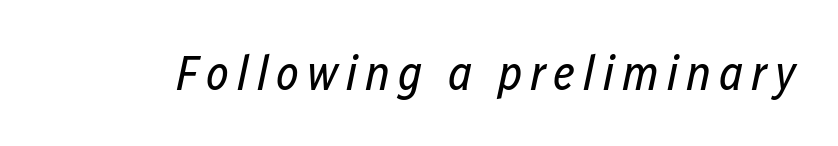
Weight: regular or lighter. A clean baseline with only descenders dipping below it. The passage shown leans; its letterforms are oblique. You could not count columns in this text — the font is proportionally spaced.
